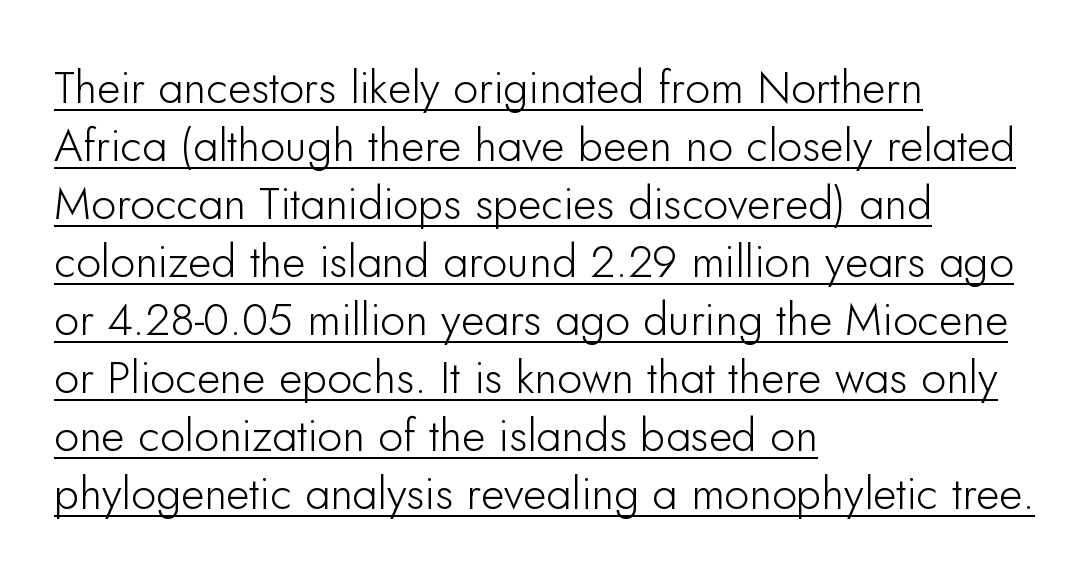
Q: Is the text italic (slanted)? A: No, it is upright.
Q: Is the typeface a serif or a sans-serif typeface? A: Sans-serif.
Q: Is the text underlined? A: Yes.
Q: How is the paragraph aligned? A: Left-aligned.
Q: Is the spacing between letters normal or unusually wide? A: Normal.
Q: Is the spacing between lines tight, normal or loose? A: Normal.
Q: Width (condensed, normal, or wide)? A: Normal.
Q: Stroke contrast? A: Low.
Q: x-height? A: Small.
Q: Monospaced? A: No.
